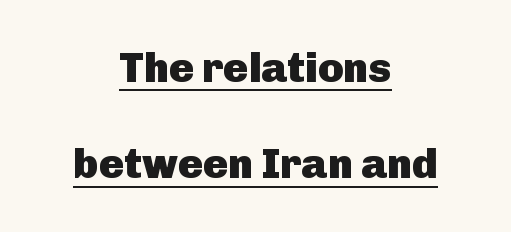
{"serif": "no", "italic": "no", "bold": "yes", "weight": "heavy", "width": "normal", "stroke_contrast": "low", "x_height": "medium", "monospaced": "no", "underline": "yes", "align": "center", "line_spacing": "loose", "line_spacing_ratio": 2.29, "letter_spacing": "normal", "letter_spacing_em": 0.0, "glyph_px": 42}
